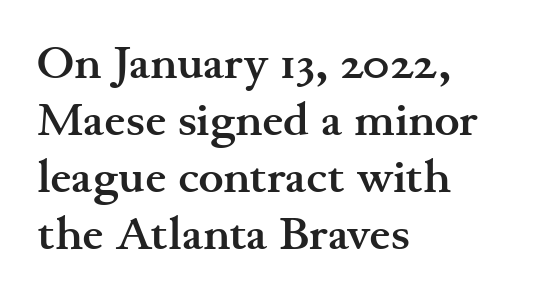
The image shows 47 px semibold, wide serif type, upright; set left-aligned, line spacing 1.21x, normal letter spacing, not underlined; medium stroke contrast and a small x-height.
